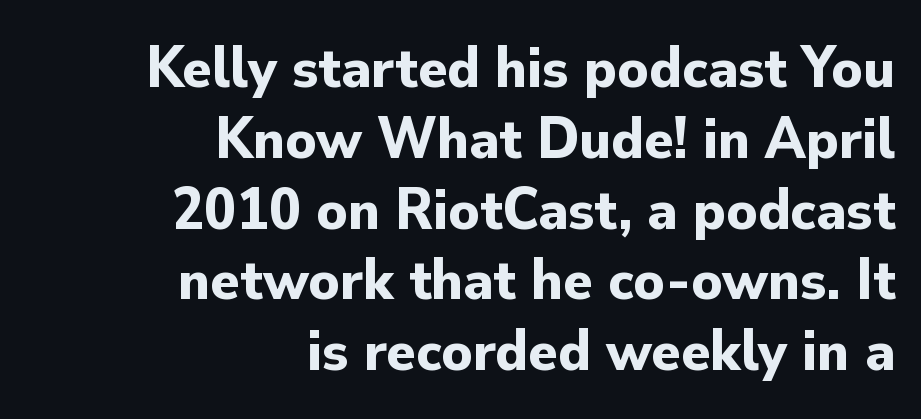
{"serif": "no", "italic": "no", "bold": "yes", "weight": "bold", "width": "normal", "stroke_contrast": "low", "x_height": "small", "monospaced": "no", "underline": "no", "align": "right", "line_spacing_ratio": 1.18, "letter_spacing": "normal", "letter_spacing_em": 0.0, "glyph_px": 60}
